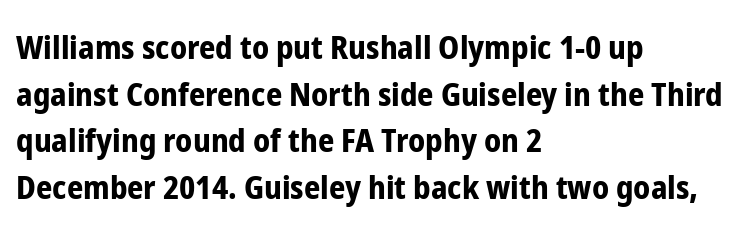
The image shows 32 px bold, condensed sans-serif type, upright; set left-aligned, normal line spacing (1.46x), normal letter spacing, not underlined; low stroke contrast and a medium x-height.
